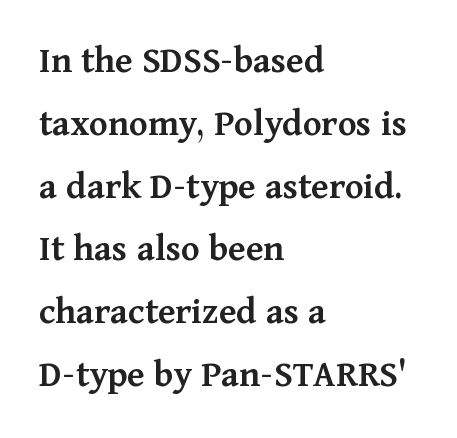
{"serif": "yes", "italic": "no", "bold": "semi", "weight": "semibold", "width": "normal", "stroke_contrast": "medium", "x_height": "medium", "monospaced": "no", "underline": "no", "align": "left", "line_spacing": "normal", "line_spacing_ratio": 1.61, "letter_spacing": "normal", "letter_spacing_em": 0.0, "glyph_px": 39}
